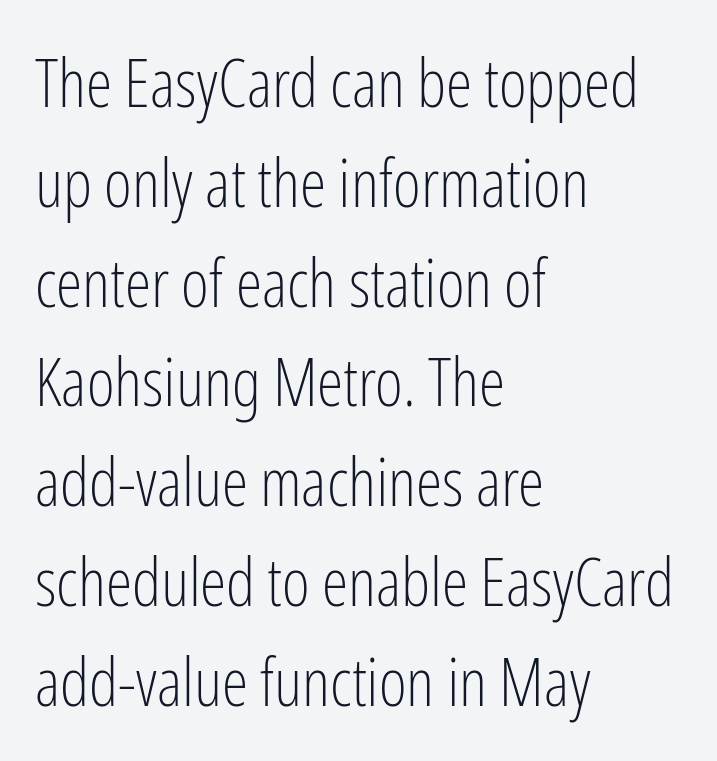
There is no visible air inserted between adjacent glyphs. Varying glyph widths throughout — classic text-font behaviour. The passage shown is not underscored anywhere. Vertical stems look standard width or narrower in stroke.
